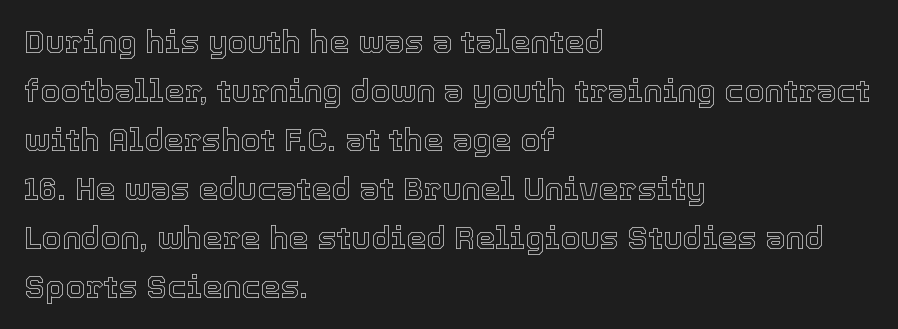
{"italic": "no", "width": "normal", "x_height": "medium", "monospaced": "no", "underline": "no", "align": "left", "line_spacing": "normal", "line_spacing_ratio": 1.53, "letter_spacing": "normal", "letter_spacing_em": 0.0, "glyph_px": 32}
